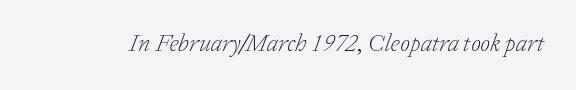
{"italic": "yes", "lean": "right", "slant_degrees": 20, "bold": "no", "underline": "no", "letter_spacing": "normal", "letter_spacing_em": 0.0, "glyph_px": 25}
